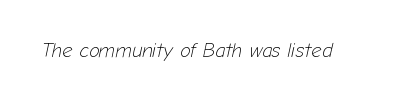
{"italic": "yes", "lean": "right", "slant_degrees": 12, "bold": "no", "underline": "no", "letter_spacing": "normal", "letter_spacing_em": 0.0, "glyph_px": 20}
